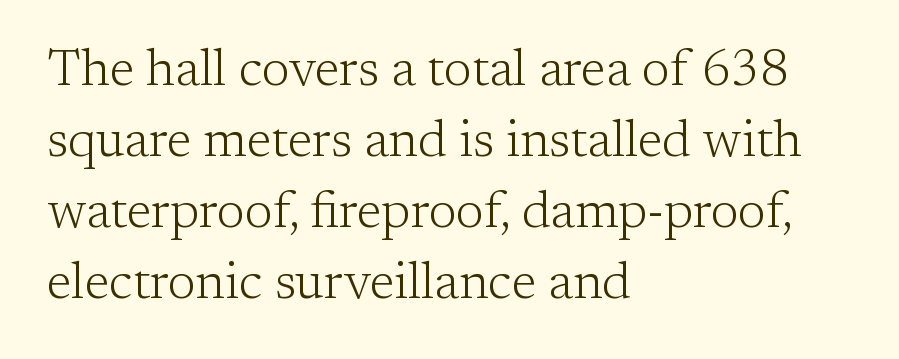
Q: Is the text bold? A: No.
Q: Is the text italic (slanted)? A: No, it is upright.
Q: Is the typeface a serif or a sans-serif typeface? A: Serif.
Q: Is the text underlined? A: No.
Q: How is the paragraph aligned? A: Left-aligned.
Q: Is the spacing between letters normal or unusually wide? A: Normal.
Q: Is the spacing between lines tight, normal or loose? A: Normal.
Q: Width (condensed, normal, or wide)? A: Normal.
Q: Stroke contrast? A: Low.
Q: x-height? A: Medium.
Q: Monospaced? A: No.
